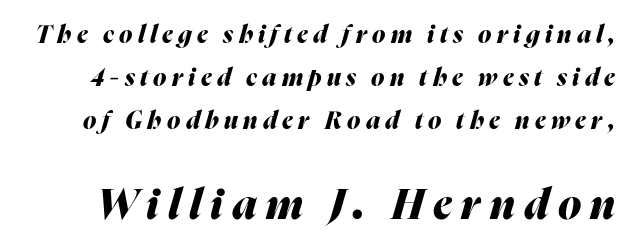
The image shows 42 px heavy type, italic (leaning right); set line spacing 1.79x, unusually wide letter spacing (+0.22 em), not underlined; the second (bottom) block is 1.75x larger; medium stroke contrast and a medium x-height.
